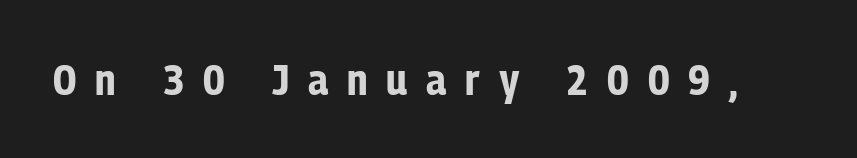
{"serif": "no", "italic": "no", "bold": "yes", "weight": "bold", "width": "condensed", "stroke_contrast": "low", "x_height": "medium", "monospaced": "no", "underline": "no", "letter_spacing": "wide", "letter_spacing_em": 0.44, "glyph_px": 43}
